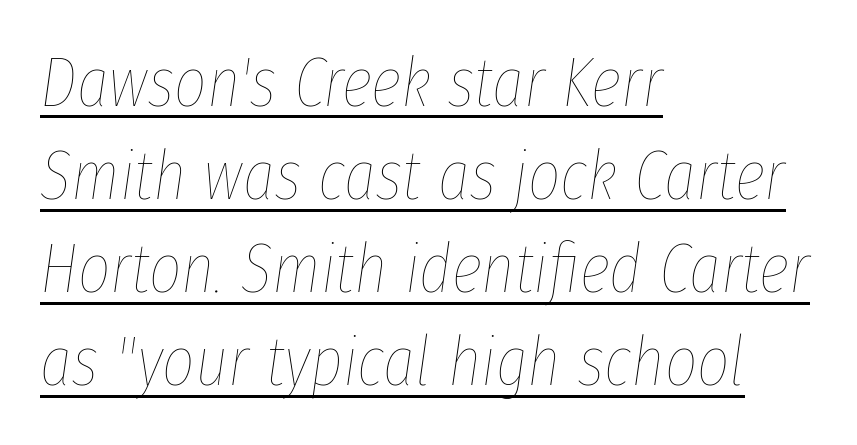
Q: Is the text bold? A: No.
Q: Is the text italic (slanted)? A: Yes, it leans right by about 8 degrees.
Q: Is the text underlined? A: Yes.
Q: How is the paragraph aligned? A: Left-aligned.
Q: Is the spacing between letters normal or unusually wide? A: Normal.
Q: Is the spacing between lines tight, normal or loose? A: Normal.
Q: Width (condensed, normal, or wide)? A: Condensed.
Q: Stroke contrast? A: Low.
Q: x-height? A: Medium.
Q: Monospaced? A: No.
